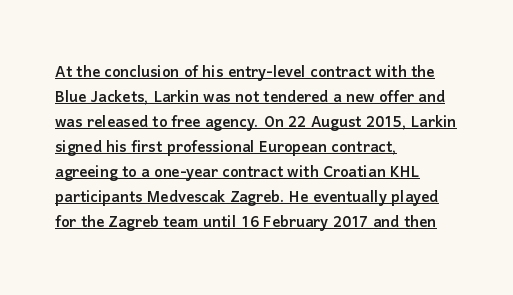
{"italic": "no", "underline": "yes", "align": "left", "line_spacing": "normal", "line_spacing_ratio": 1.25, "letter_spacing": "normal", "letter_spacing_em": 0.0, "glyph_px": 20}
